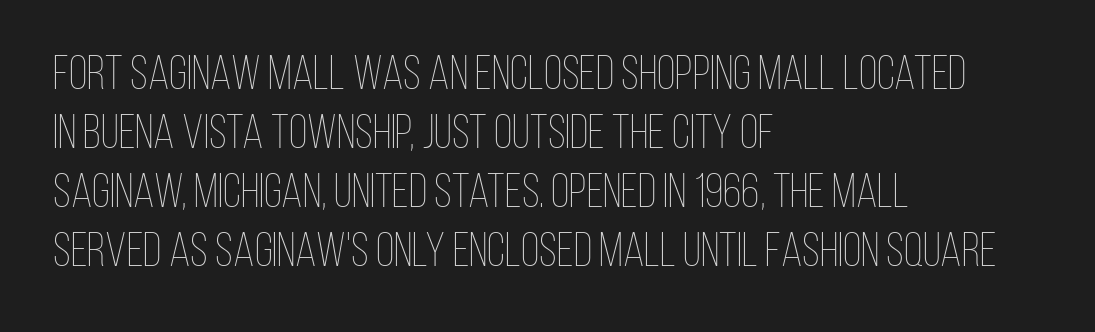
The image shows 48 px thin, condensed type, upright; set left-aligned, line spacing 1.23x, normal letter spacing, not underlined; low stroke contrast and a large x-height.
